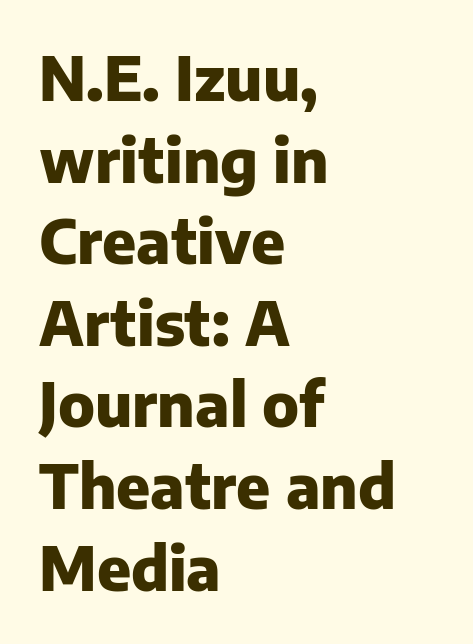
The image shows 60 px heavy sans-serif type, upright; set left-aligned, normal line spacing (1.36x), normal letter spacing, not underlined; low stroke contrast and a medium x-height.
